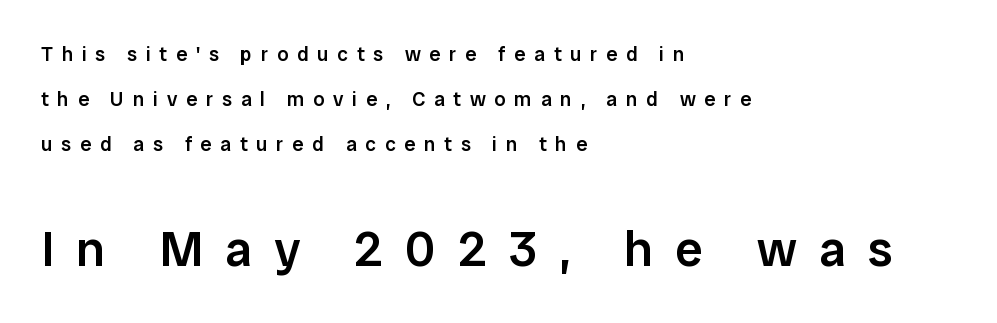
The characters look somewhat weighty, a semibold short of true bold. The designer dialed line spacing up above the default. The strip under each line holds only bare page. Stroke terminals: plain, sans-serif. Character widths vary here, with narrow letters taking less room than wide ones. Caption: upper text group reduced, lower text group enlarged.
